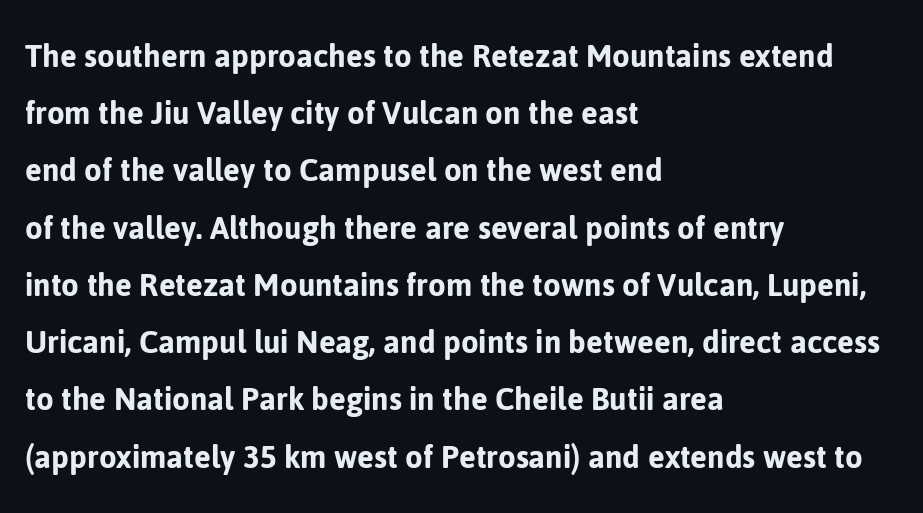
Proportional: the letters do not fall into vertical columns. Is there any slant? The stems are plumb. In terms of letterform style, serifs are entirely absent. Letters rest on an invisible, unmarked baseline. Observe the ordinary spacing: letters are neighbours, not strangers. Caption: multi-line text, flush left, ragged right.
